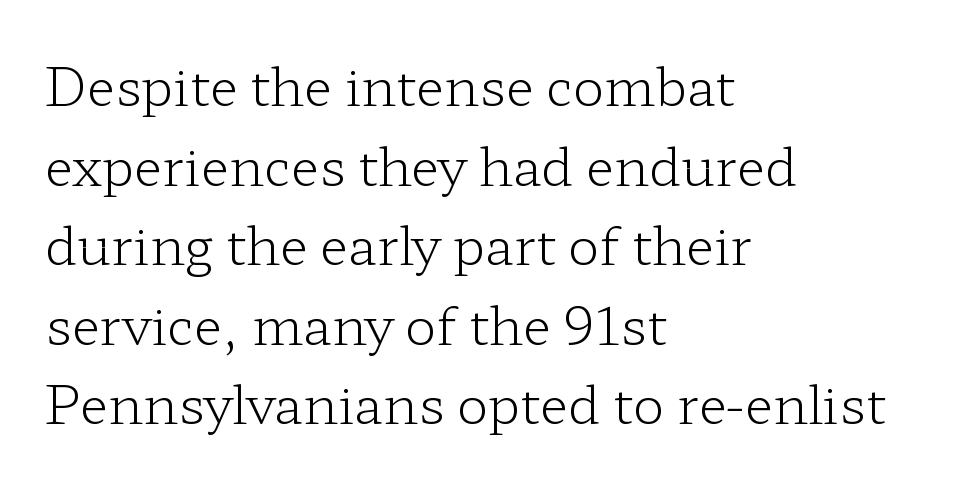
{"serif": "yes", "italic": "no", "bold": "no", "weight": "light", "width": "wide", "stroke_contrast": "low", "x_height": "medium", "monospaced": "no", "underline": "no", "align": "left", "line_spacing": "normal", "line_spacing_ratio": 1.53, "letter_spacing": "normal", "letter_spacing_em": 0.0, "glyph_px": 52}
